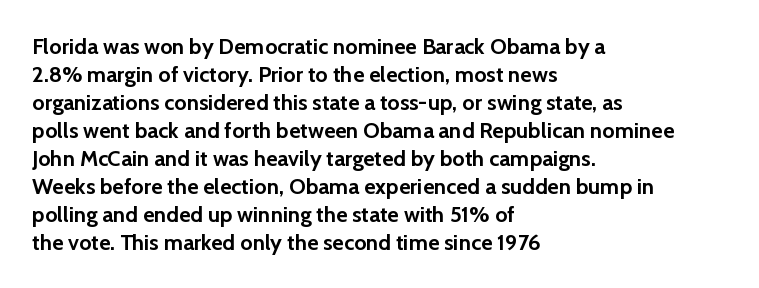
{"italic": "no", "bold": "yes", "underline": "no", "align": "left", "line_spacing": "normal", "line_spacing_ratio": 1.27, "letter_spacing": "normal", "letter_spacing_em": 0.0, "glyph_px": 22}
